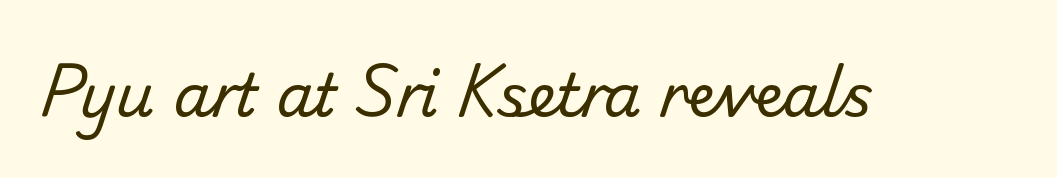
Look at the bottom of the vertical strokes: they stop flat, with no serifs. This rendering leaves character spacing at its baseline value. Think of a printed novel: that variable character pitch is what you see here. Each row of text sits above clean, open space. The characters are drawn with everyday or finer stroke widths.
